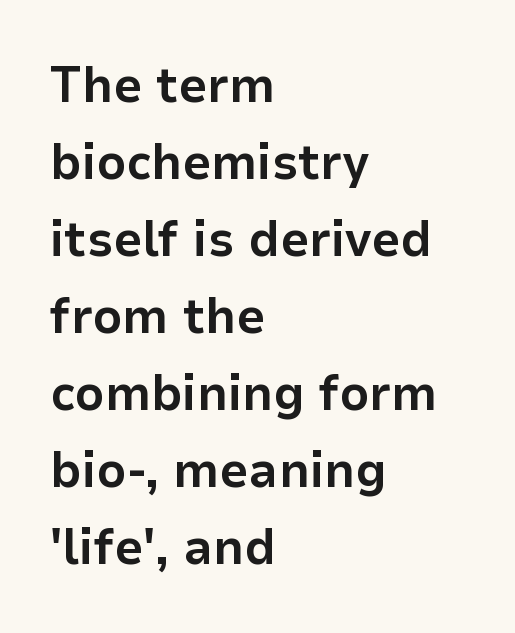
{"serif": "no", "italic": "no", "bold": "yes", "weight": "bold", "width": "normal", "stroke_contrast": "low", "x_height": "medium", "monospaced": "no", "underline": "no", "align": "left", "line_spacing": "normal", "line_spacing_ratio": 1.51, "letter_spacing": "normal", "letter_spacing_em": 0.0, "glyph_px": 51}
